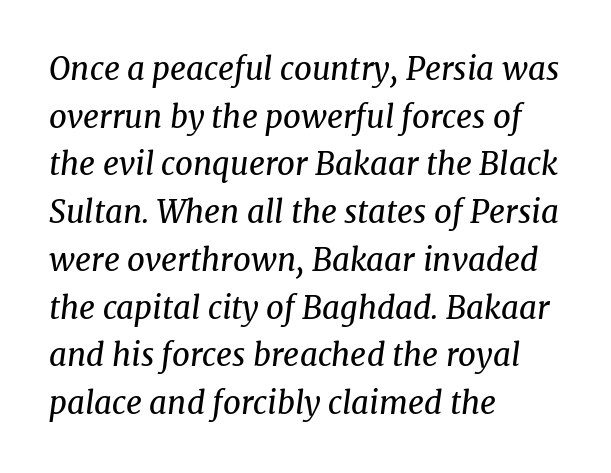
{"serif": "yes", "italic": "yes", "lean": "right", "slant_degrees": 8, "bold": "no", "weight": "regular", "width": "normal", "stroke_contrast": "medium", "x_height": "medium", "monospaced": "no", "underline": "no", "align": "left", "line_spacing": "normal", "line_spacing_ratio": 1.54, "letter_spacing": "normal", "letter_spacing_em": 0.0, "glyph_px": 31}
